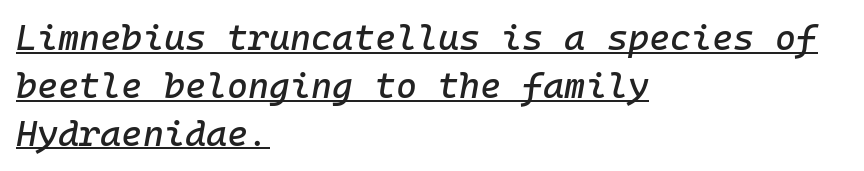
Compared with typical body copy, the letter spacing here is the same. One glance says typical: line gaps are just what's usual. Visually the block forms a straight wall on the left and a jagged coastline on the right. You could count columns in this text — the font is strictly monospaced. Underlining? Definitely there.
